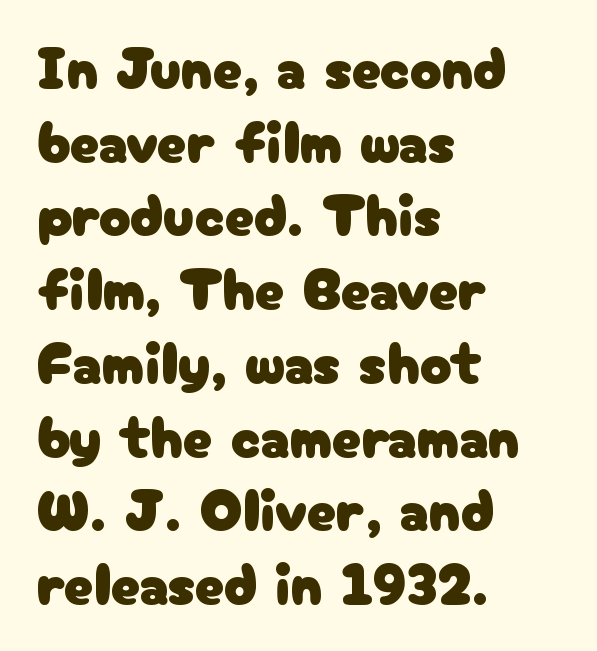
The image shows 59 px sans-serif type, upright; set left-aligned, normal line spacing (1.25x), normal letter spacing, not underlined; low stroke contrast and a medium x-height.
